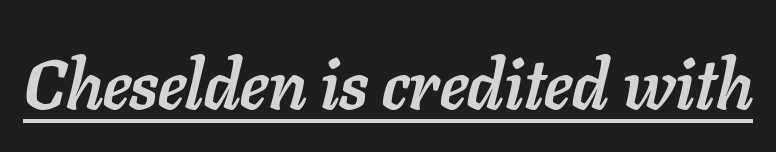
The image shows 70 px semibold type, italic (leaning right); set normal letter spacing, underlined; low stroke contrast and a medium x-height.
